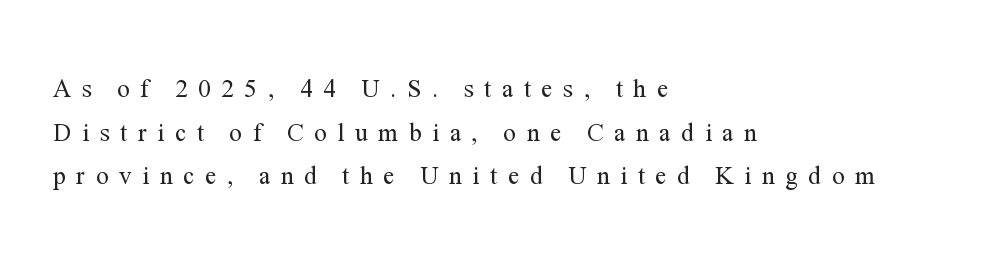
Q: Is the text bold? A: No.
Q: Is the text italic (slanted)? A: No, it is upright.
Q: Is the text underlined? A: No.
Q: How is the paragraph aligned? A: Left-aligned.
Q: Is the spacing between letters normal or unusually wide? A: Unusually wide.
